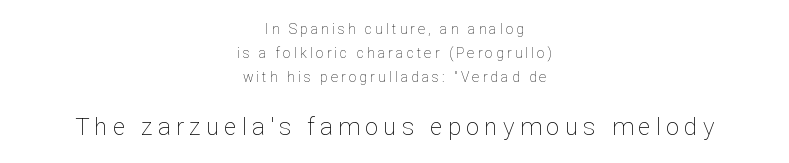
It's the straight-up-and-down kind of type. Caption: multi-line text, centered on the measure. Stems here are at most as thick as an everyday book face. Caption: expanded tracking, letters set apart. If you squint, the bottom block still reads clearly — it's the larger of the two. The passage shown is not underscored anywhere.
